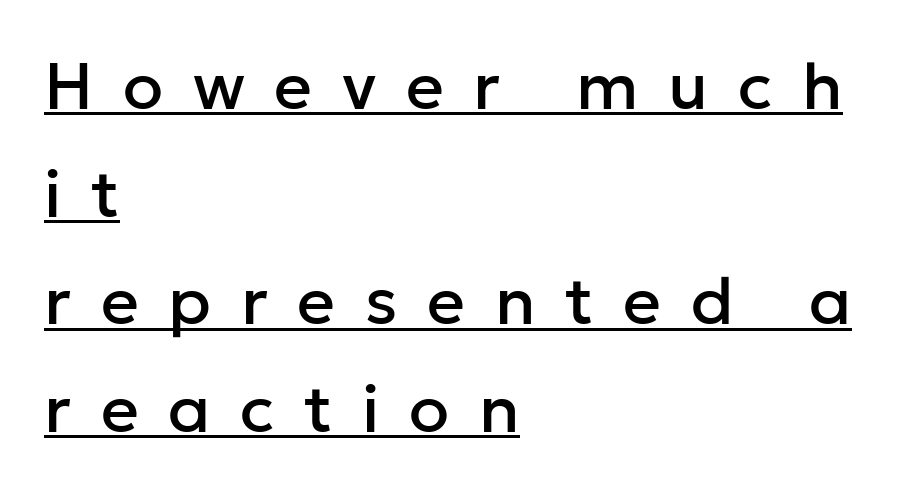
The typesetter chose a ragged-right arrangement here. It's the straight-up-and-down kind of type. Nothing sits at the stroke ends, so this counts as sans-serif. Substantial extra tracking has been applied to these lines. A normal amount of white space separates one row of letters from the next.
